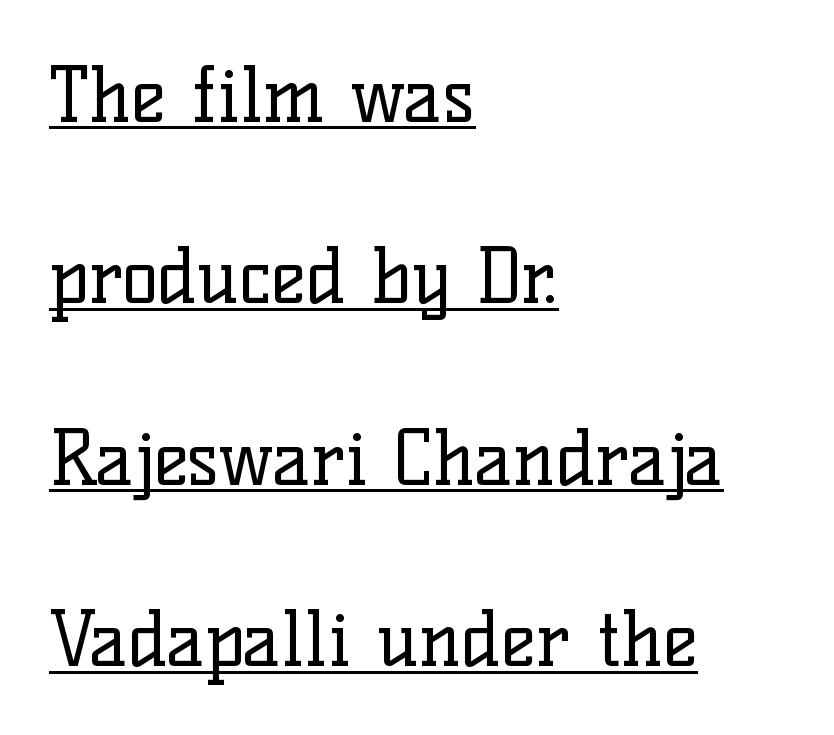
Q: Is the text bold? A: No.
Q: Is the text italic (slanted)? A: No, it is upright.
Q: Is the typeface a serif or a sans-serif typeface? A: Serif.
Q: Is the text underlined? A: Yes.
Q: How is the paragraph aligned? A: Left-aligned.
Q: Is the spacing between letters normal or unusually wide? A: Normal.
Q: Is the spacing between lines tight, normal or loose? A: Loose.
Q: Width (condensed, normal, or wide)? A: Normal.
Q: Stroke contrast? A: Low.
Q: x-height? A: Medium.
Q: Monospaced? A: No.
